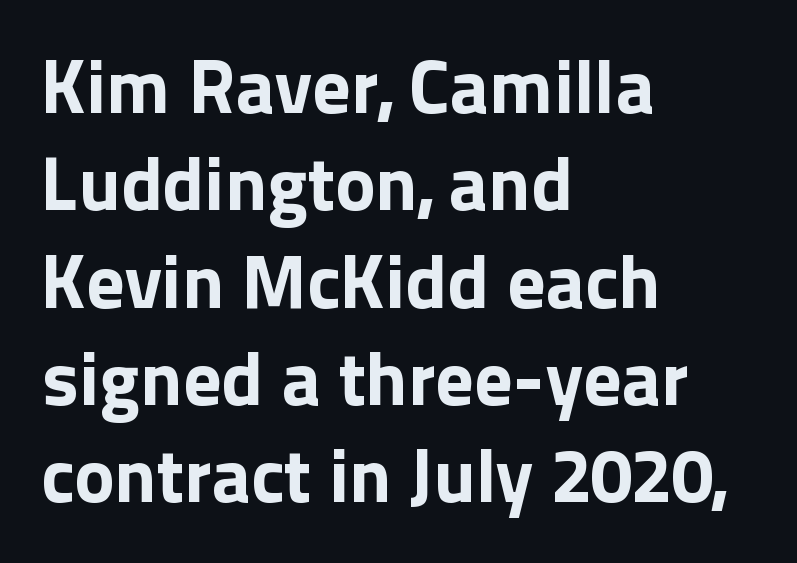
The image shows 76 px bold sans-serif type, upright; set left-aligned, normal line spacing (1.28x), normal letter spacing, not underlined; a medium x-height.
